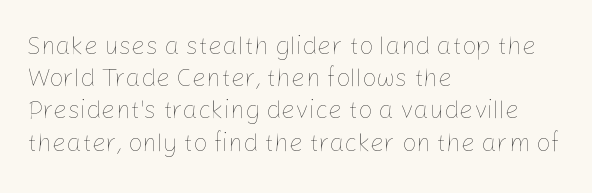
The image shows 25 px text type, upright; set left-aligned, normal line spacing (1.29x), normal letter spacing, not underlined.
